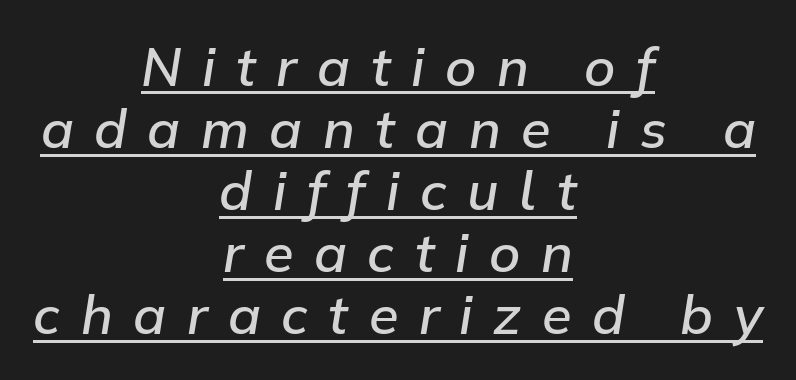
Q: Is the text bold? A: Semi-bold.
Q: Is the text italic (slanted)? A: Yes, it leans right by about 9 degrees.
Q: Is the text underlined? A: Yes.
Q: How is the paragraph aligned? A: Centered.
Q: Is the spacing between letters normal or unusually wide? A: Unusually wide.
Q: Is the spacing between lines tight, normal or loose? A: Tight.
Q: Width (condensed, normal, or wide)? A: Normal.
Q: Stroke contrast? A: Low.
Q: x-height? A: Medium.
Q: Monospaced? A: No.
